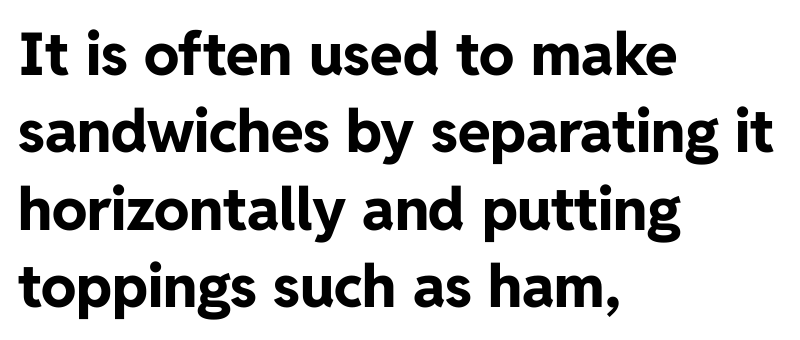
The image shows 59 px bold sans-serif type, upright; set left-aligned, normal line spacing (1.31x), normal letter spacing, not underlined; low stroke contrast and a medium x-height.
